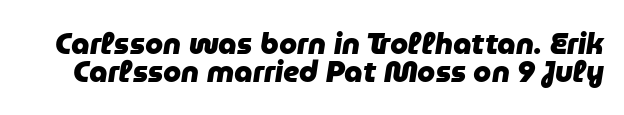
Plain, unruled lines of type. Successive baselines arrive quickly, one right under another. Here the designer chose a conventional face with non-uniform glyph widths. On the weight axis this lands at bold, roughly 700. You could call the tracking neutral — neither tight nor loose.
